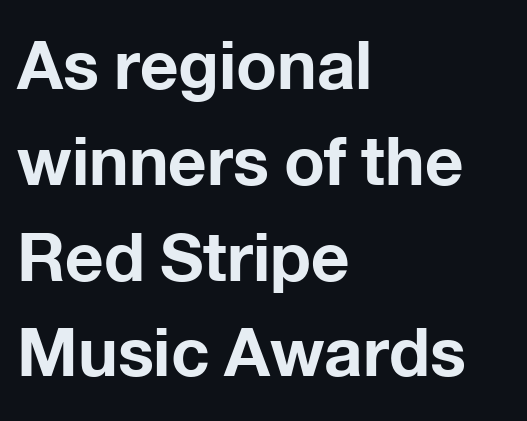
The image shows 67 px bold sans-serif type, upright; set left-aligned, normal line spacing (1.43x), normal letter spacing, not underlined; low stroke contrast and a medium x-height.
